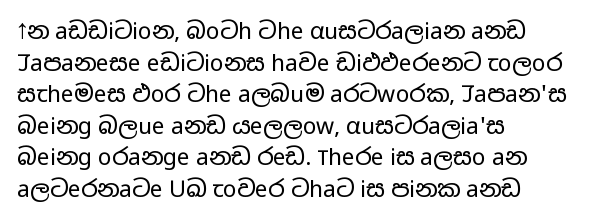
{"italic": "no", "bold": "no", "underline": "no", "align": "left", "line_spacing": "normal", "line_spacing_ratio": 1.37, "letter_spacing": "normal", "letter_spacing_em": 0.0, "glyph_px": 23}
